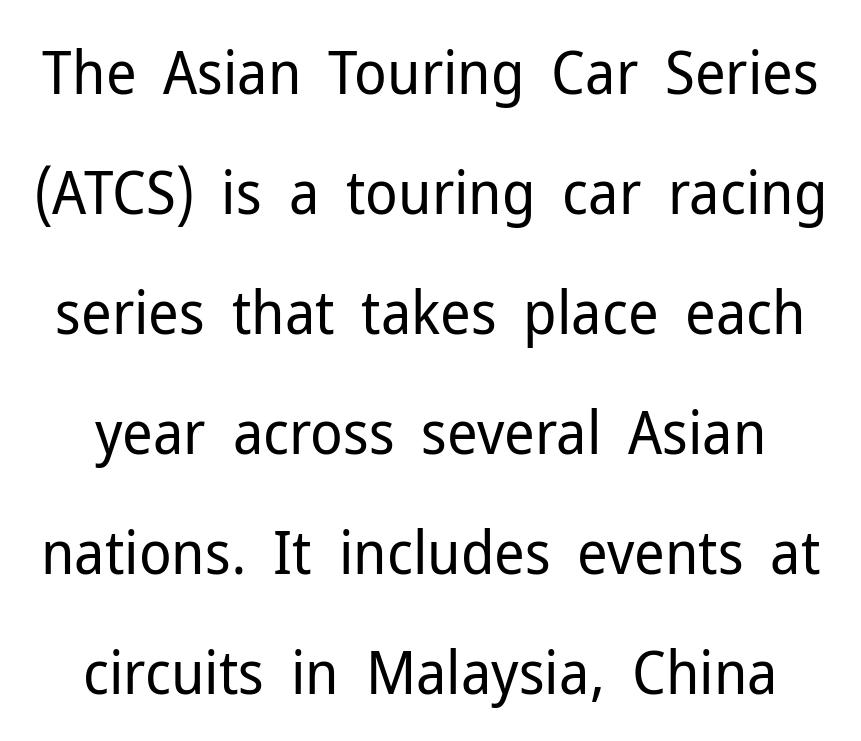
This sample has the flowing, uneven cadence of proportional lettering. The typesetting does not lean heavy: it is not bold. I'd call this a sans setting — the letters go barefoot. Nope, not italic — everything's standing straight.
